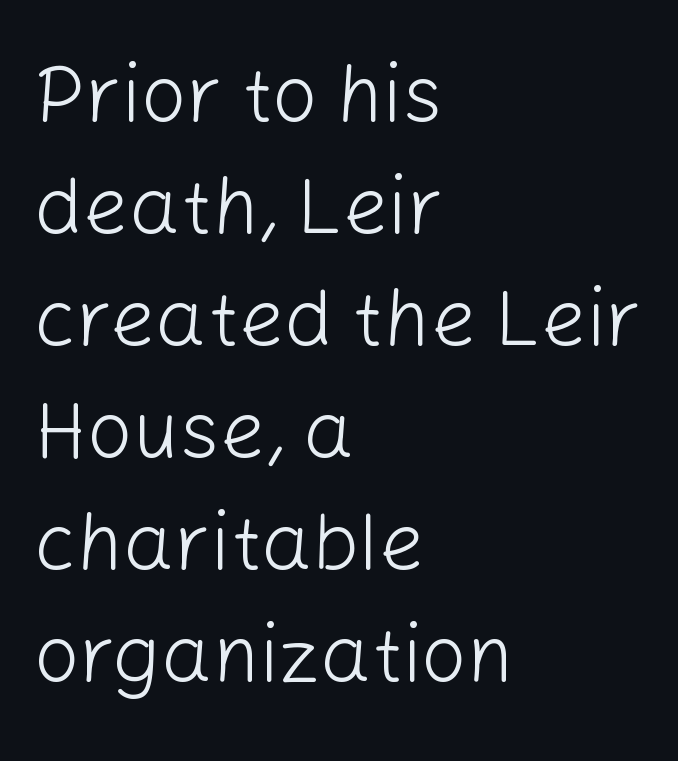
Stems here are at most as thick as an everyday book face. A sans-serif font was chosen for this passage. If you drew a line through each stem, it would be perfectly vertical. Leading: standard. The letters advance in unequal steps, a hallmark of proportional type. All the whitespace from short lines collects on the right.
